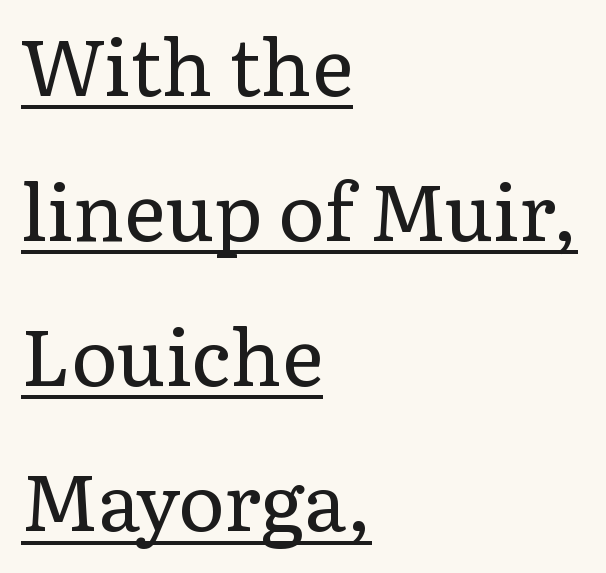
The image shows 78 px regular-weight serif type, upright; set left-aligned, line spacing 1.86x, normal letter spacing, underlined; low stroke contrast and a medium x-height.
